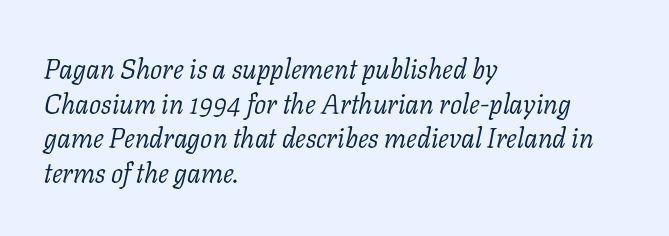
{"italic": "yes", "lean": "right", "slant_degrees": 11, "bold": "no", "underline": "no", "align": "left", "line_spacing": "normal", "line_spacing_ratio": 1.28, "letter_spacing": "normal", "letter_spacing_em": 0.0, "glyph_px": 27}
